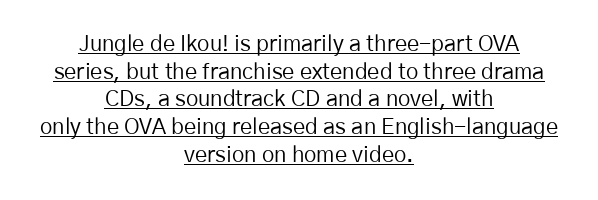
The image shows 22 px text type, upright; set centered, normal line spacing (1.26x), normal letter spacing, underlined.
